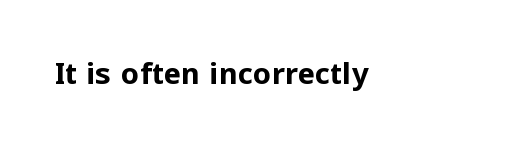
Q: Is the text bold? A: Yes.
Q: Is the text italic (slanted)? A: No, it is upright.
Q: Is the typeface a serif or a sans-serif typeface? A: Sans-serif.
Q: Is the text underlined? A: No.
Q: How is the paragraph aligned? A: Left-aligned.
Q: Is the spacing between letters normal or unusually wide? A: Normal.
Q: Width (condensed, normal, or wide)? A: Normal.
Q: Stroke contrast? A: Low.
Q: x-height? A: Medium.
Q: Monospaced? A: No.
